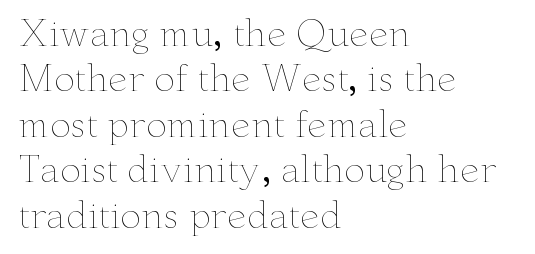
Q: Is the text bold? A: No.
Q: Is the text italic (slanted)? A: No, it is upright.
Q: Is the text underlined? A: No.
Q: How is the paragraph aligned? A: Left-aligned.
Q: Is the spacing between letters normal or unusually wide? A: Normal.
Q: Is the spacing between lines tight, normal or loose? A: Normal.
Q: Width (condensed, normal, or wide)? A: Wide.
Q: Stroke contrast? A: Low.
Q: x-height? A: Small.
Q: Monospaced? A: No.
